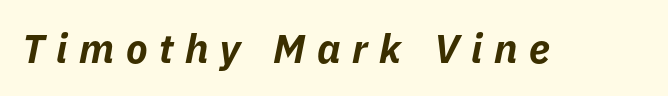
It's the slanting kind of type. The rendering uses natural spacing where letterforms have individual widths. Glance below the letters and you will spot only blank space. The gaps between neighbouring characters are conspicuously large.
